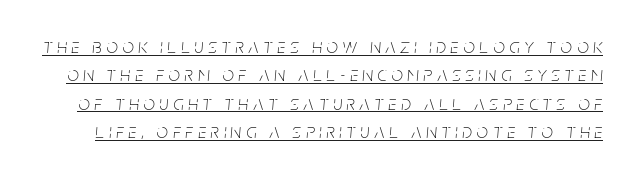
{"italic": "yes", "lean": "right", "slant_degrees": 5, "bold": "no", "underline": "yes", "line_spacing": "normal", "line_spacing_ratio": 1.42, "letter_spacing": "wide", "letter_spacing_em": 0.24, "glyph_px": 20}
